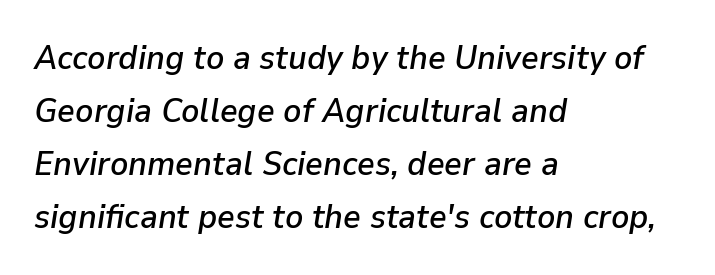
The image shows 34 px text type, italic (leaning right); set left-aligned, normal line spacing (1.56x), normal letter spacing, not underlined; low stroke contrast and a medium x-height.
